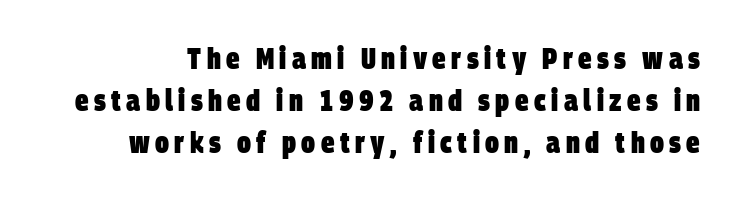
Q: Is the text bold? A: Yes.
Q: Is the typeface a serif or a sans-serif typeface? A: Sans-serif.
Q: Is the text underlined? A: No.
Q: Is the spacing between lines tight, normal or loose? A: Normal.
Q: Width (condensed, normal, or wide)? A: Condensed.
Q: Stroke contrast? A: Low.
Q: x-height? A: Large.
Q: Monospaced? A: No.
